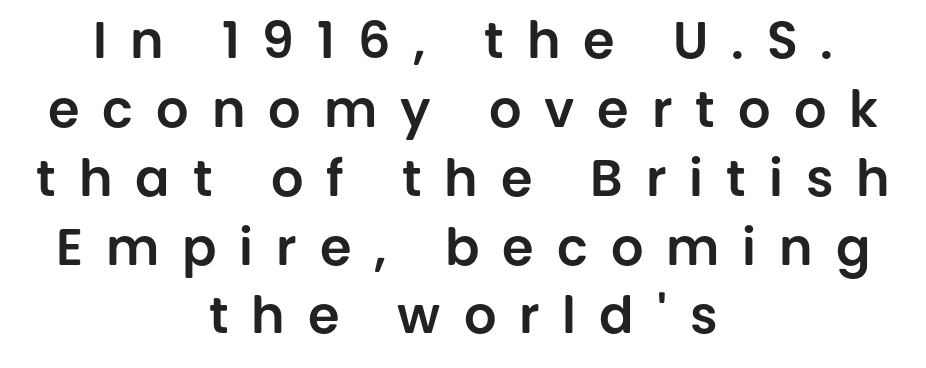
There is plenty of visible air inserted between adjacent glyphs. Notice how the stems are strictly vertical — no italics here. Bare-footed words on every line. Each letter keeps its own natural width here, so spacing adapts to shape. Typographically, this falls in the sans-serif category. A normal amount of white space separates one row of letters from the next.
